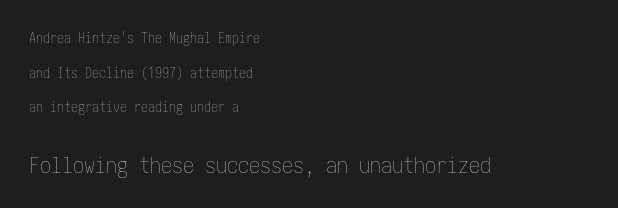
{"italic": "no", "bold": "no", "underline": "no", "align": "left", "line_spacing": "loose", "line_spacing_ratio": 2.48, "letter_spacing": "normal", "letter_spacing_em": 0.0, "larger_block": "second", "size_ratio": 1.57, "glyph_px": 22}
